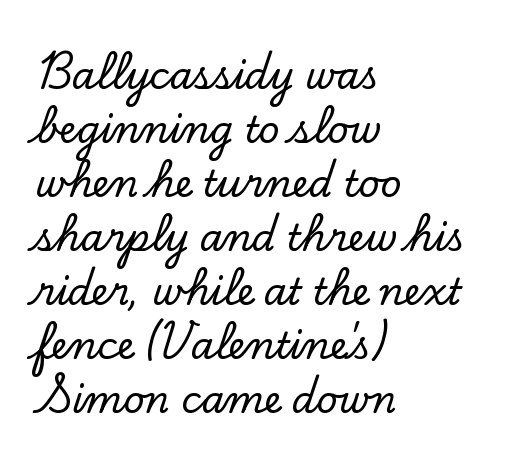
A student would call this left alignment; a typographer would say flush left, rag right. Glance below the letters and you will spot only blank space. Line spacing here is normal. The face used here is proportionally spaced, like ordinary book or web type.
